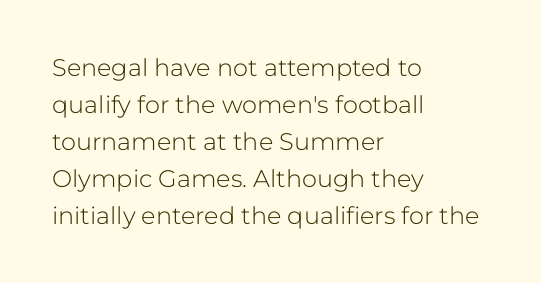
The image shows 24 px text type, upright; set left-aligned, normal line spacing (1.54x), normal letter spacing, not underlined.
